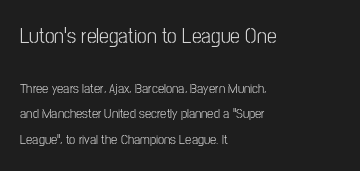
A typesetter would mark this as roman, not italic. The face used here appears at its bigger size in the upper chunk. No extra tracking has been applied to these lines. The glyphs are unaccompanied by any horizontal stroke below them. If you drew a ruler down the left edge, every line would touch it. Unbolded letterforms with no extra heft.
